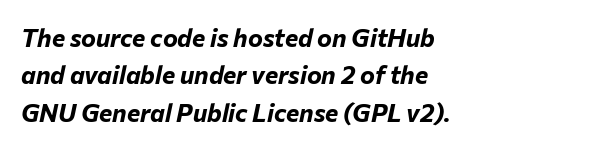
Horizontal alignment here is leftward, the default for most running prose. Clear beneath every line of the passage. The face used here has a pronounced slope to its letters. Characters follow at the spacing the type designer built in. The designer left line spacing at the default.
